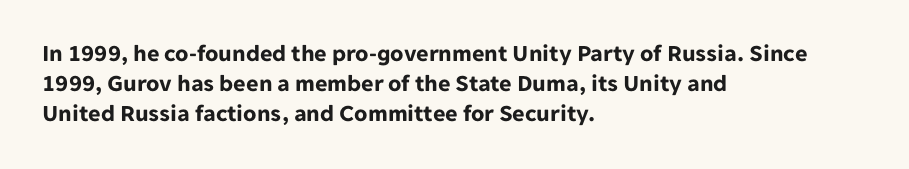
The image shows 24 px bold type, upright; set left-aligned, normal line spacing (1.25x), normal letter spacing, not underlined.
